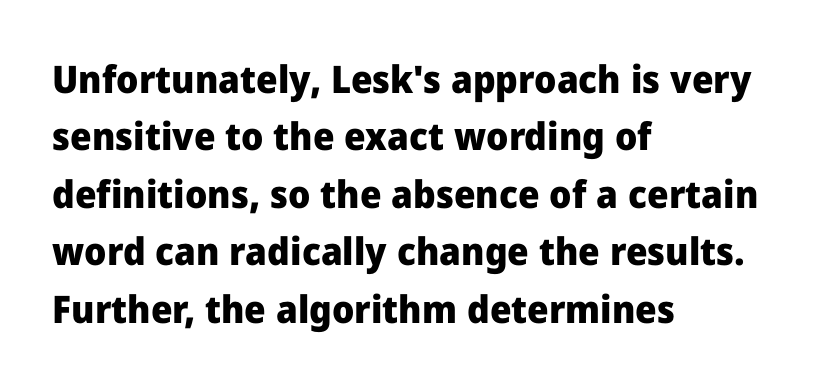
{"serif": "no", "italic": "no", "bold": "yes", "weight": "heavy", "width": "normal", "stroke_contrast": "low", "x_height": "medium", "monospaced": "no", "underline": "no", "align": "left", "line_spacing": "normal", "line_spacing_ratio": 1.51, "letter_spacing": "normal", "letter_spacing_em": 0.0, "glyph_px": 38}
